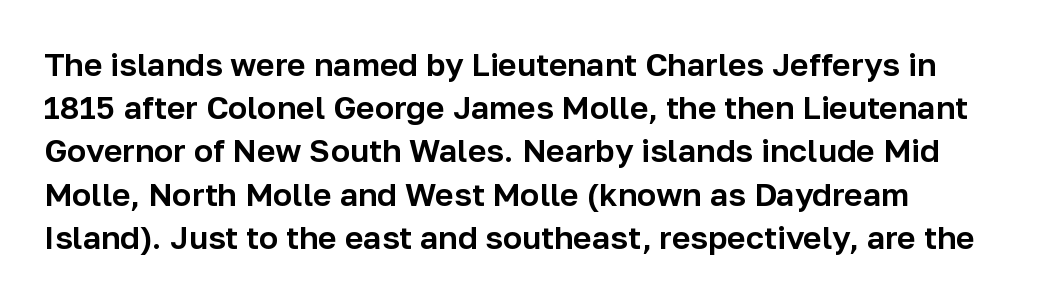
The image shows 32 px sans-serif type, upright; set left-aligned, normal line spacing (1.35x), normal letter spacing, not underlined; low stroke contrast and a medium x-height.
